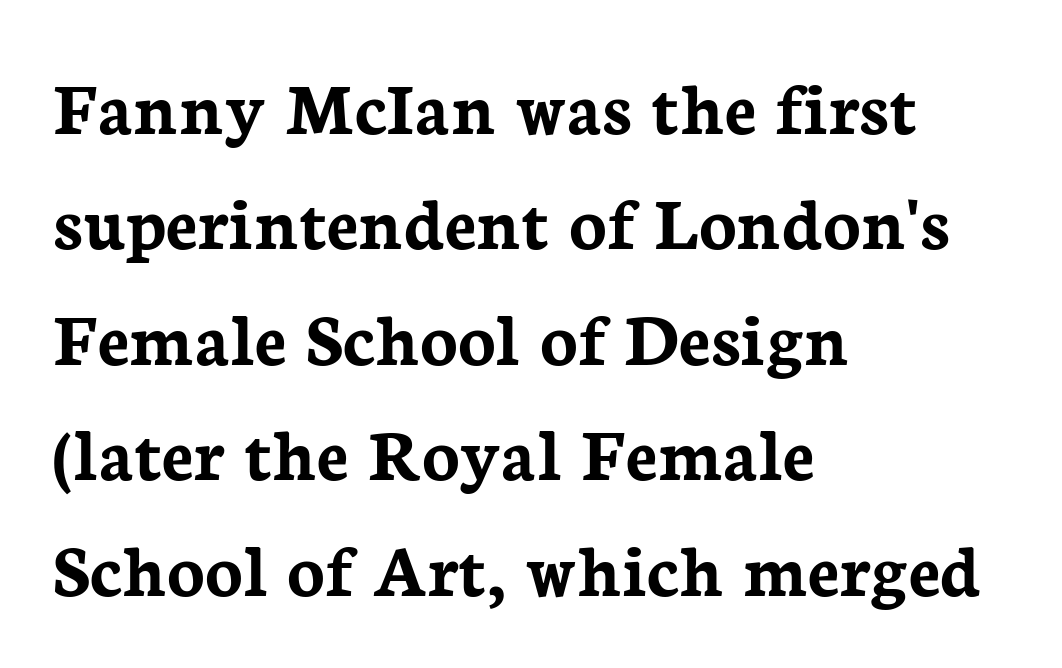
Q: Is the text bold? A: Yes.
Q: Is the text italic (slanted)? A: No, it is upright.
Q: Is the typeface a serif or a sans-serif typeface? A: Serif.
Q: Is the text underlined? A: No.
Q: How is the paragraph aligned? A: Left-aligned.
Q: Is the spacing between letters normal or unusually wide? A: Normal.
Q: Is the spacing between lines tight, normal or loose? A: Normal.
Q: Width (condensed, normal, or wide)? A: Normal.
Q: Stroke contrast? A: Low.
Q: x-height? A: Medium.
Q: Monospaced? A: No.
